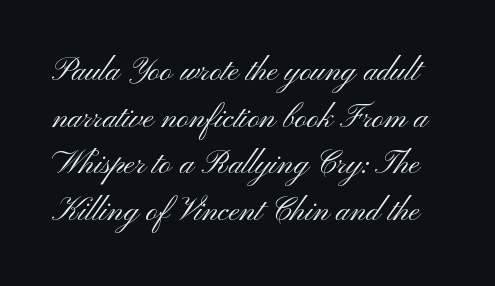
The image shows 32 px light, wide sans-serif type; set normal line spacing (1.46x), normal letter spacing, not underlined; medium stroke contrast and a small x-height.
